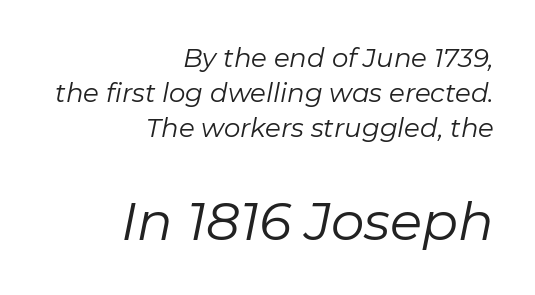
The image shows 53 px regular-weight type, italic (leaning right); set right-aligned, normal line spacing (1.34x), normal letter spacing, not underlined; the second (bottom) block is 2.04x larger; low stroke contrast and a medium x-height.
